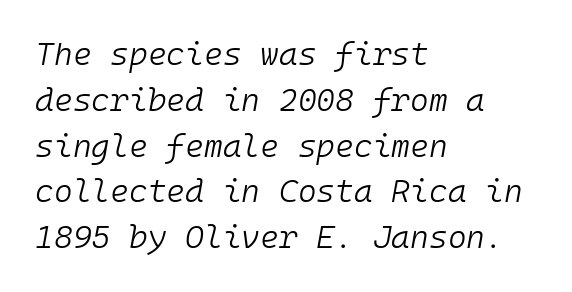
Q: Is the text bold? A: No.
Q: Is the text italic (slanted)? A: Yes, it leans right by about 10 degrees.
Q: Is the text underlined? A: No.
Q: How is the paragraph aligned? A: Left-aligned.
Q: Is the spacing between letters normal or unusually wide? A: Normal.
Q: Is the spacing between lines tight, normal or loose? A: Normal.
Q: Width (condensed, normal, or wide)? A: Normal.
Q: Stroke contrast? A: Low.
Q: x-height? A: Medium.
Q: Monospaced? A: Yes.
